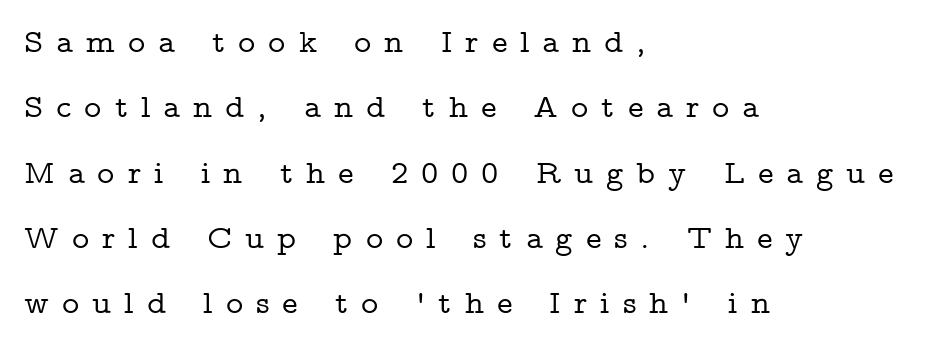
{"serif": "yes", "italic": "no", "width": "wide", "stroke_contrast": "low", "x_height": "medium", "monospaced": "no", "underline": "no", "align": "left", "line_spacing": "loose", "line_spacing_ratio": 1.98, "letter_spacing": "wide", "letter_spacing_em": 0.39, "glyph_px": 33}
